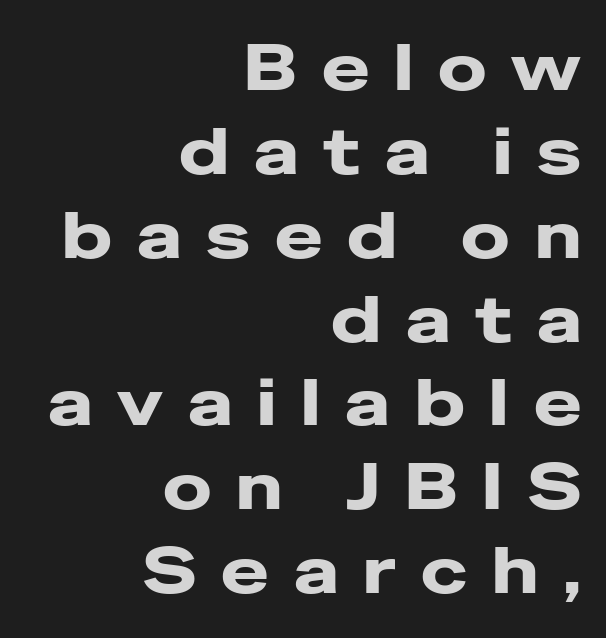
Q: Is the text bold? A: Yes.
Q: Is the text italic (slanted)? A: No, it is upright.
Q: Is the typeface a serif or a sans-serif typeface? A: Sans-serif.
Q: Is the text underlined? A: No.
Q: How is the paragraph aligned? A: Right-aligned.
Q: Is the spacing between letters normal or unusually wide? A: Unusually wide.
Q: Is the spacing between lines tight, normal or loose? A: Normal.
Q: Width (condensed, normal, or wide)? A: Wide.
Q: Stroke contrast? A: Low.
Q: x-height? A: Medium.
Q: Monospaced? A: No.
